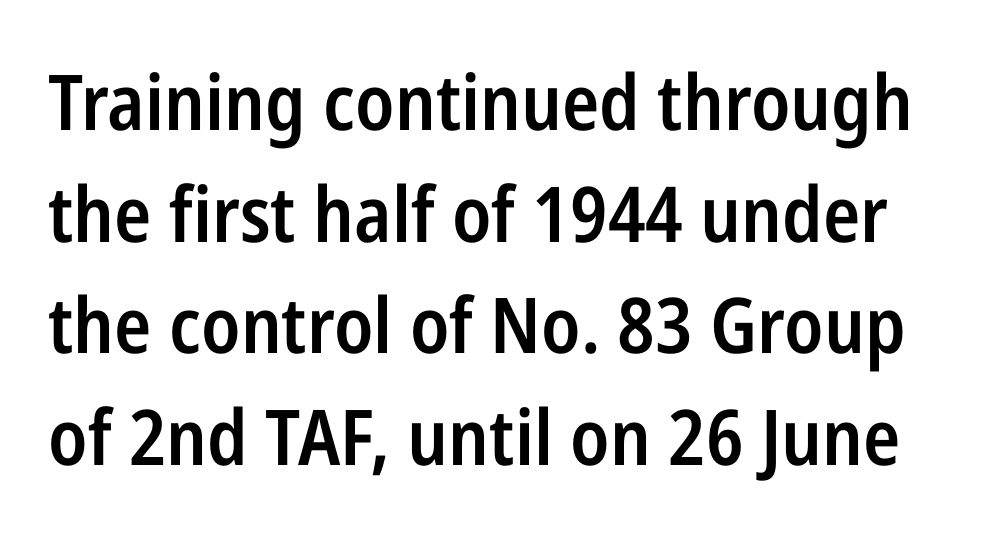
{"serif": "no", "italic": "no", "bold": "semi", "weight": "semibold", "width": "condensed", "stroke_contrast": "low", "x_height": "medium", "monospaced": "no", "underline": "no", "line_spacing": "normal", "line_spacing_ratio": 1.45, "letter_spacing": "normal", "letter_spacing_em": 0.0, "glyph_px": 77}
